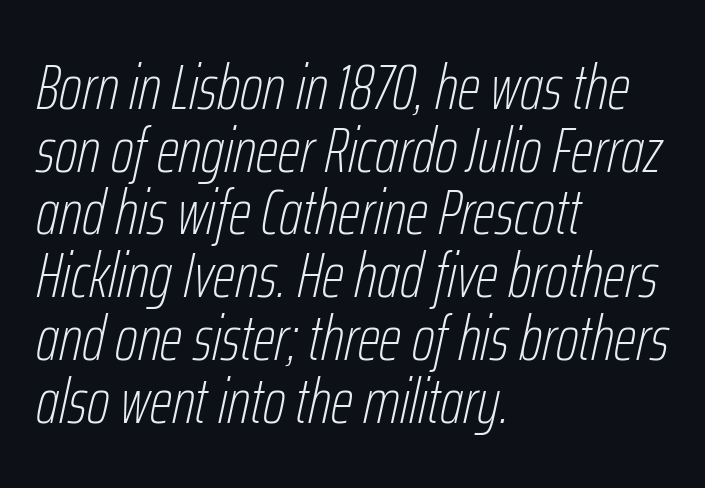
The image shows 64 px thin, condensed type, italic (leaning right); set left-aligned, tight line spacing (0.98x), normal letter spacing, not underlined; low stroke contrast and a medium x-height.
